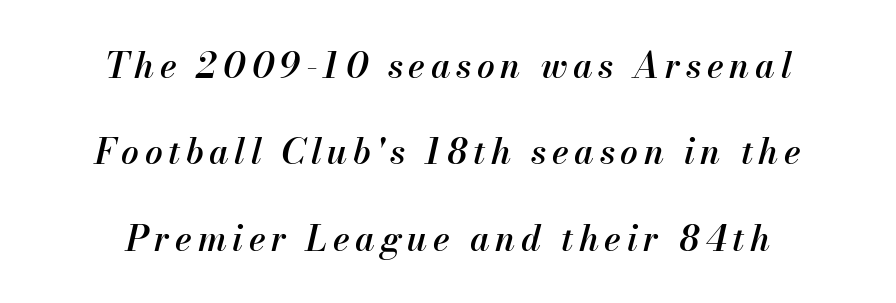
The image shows 35 px semibold type, italic (leaning right); set centered, loose line spacing (2.47x), not underlined; medium stroke contrast and a small x-height.
